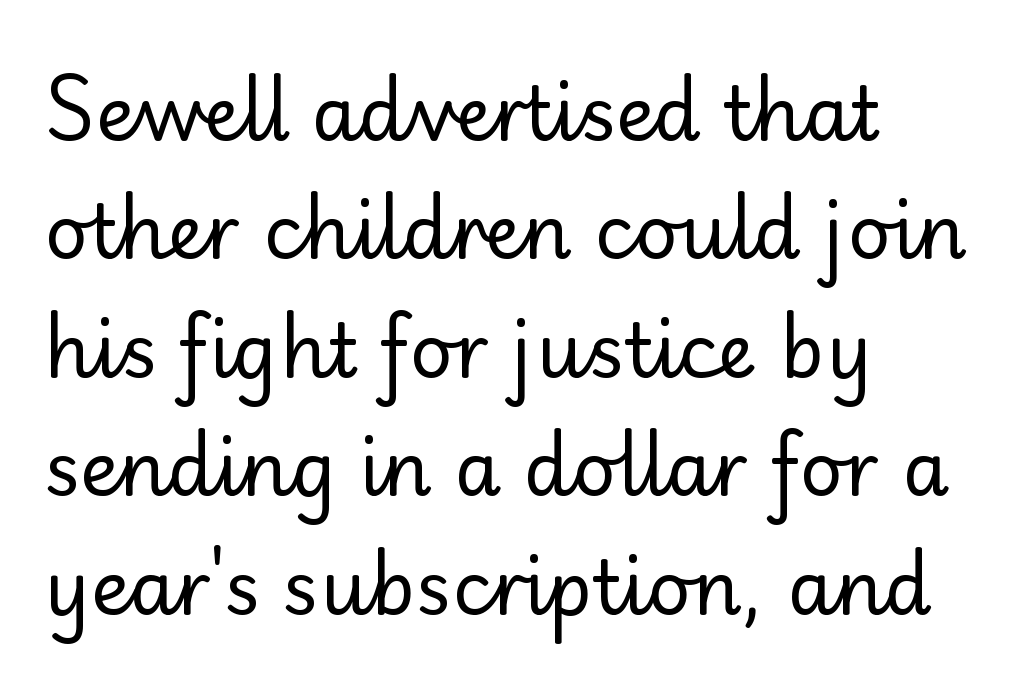
{"serif": "no", "italic": "no", "bold": "no", "weight": "regular", "width": "normal", "stroke_contrast": "low", "x_height": "small", "monospaced": "no", "underline": "no", "align": "left", "line_spacing": "normal", "line_spacing_ratio": 1.58, "letter_spacing": "normal", "letter_spacing_em": 0.0, "glyph_px": 75}
